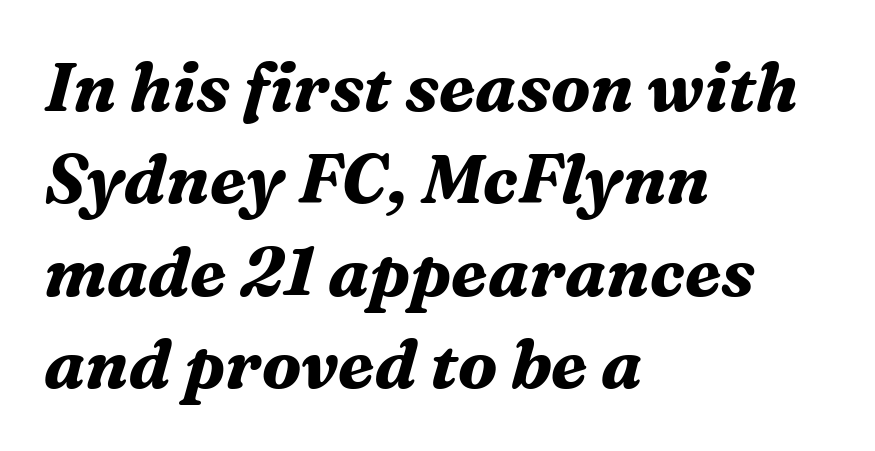
Q: Is the text bold? A: Yes.
Q: Is the text italic (slanted)? A: Yes, it leans right by about 16 degrees.
Q: Is the typeface a serif or a sans-serif typeface? A: Serif.
Q: Is the text underlined? A: No.
Q: How is the paragraph aligned? A: Left-aligned.
Q: Is the spacing between letters normal or unusually wide? A: Normal.
Q: Is the spacing between lines tight, normal or loose? A: Normal.
Q: Width (condensed, normal, or wide)? A: Normal.
Q: Stroke contrast? A: Medium.
Q: x-height? A: Medium.
Q: Monospaced? A: No.
